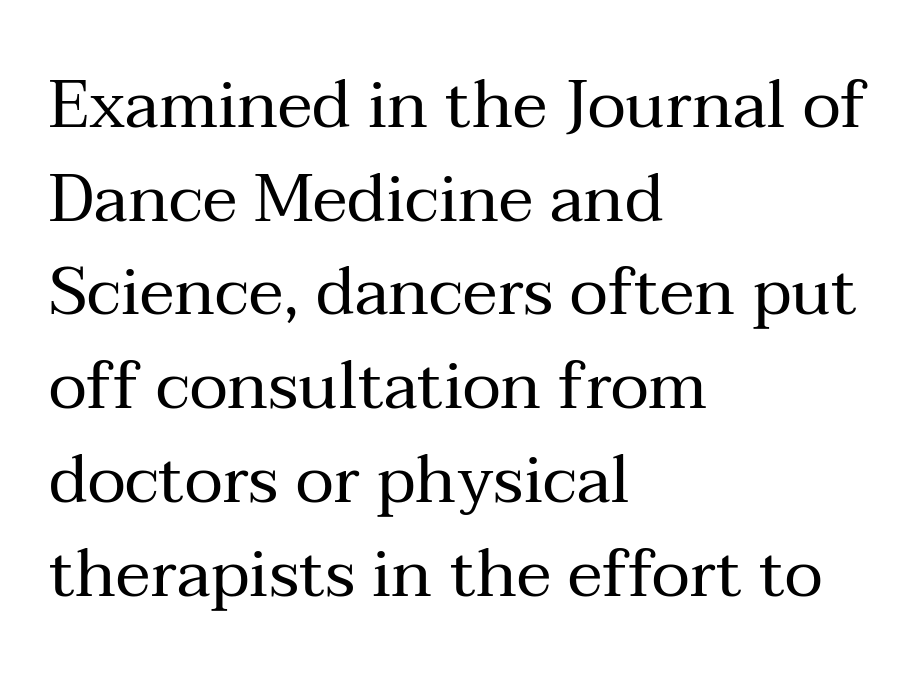
{"serif": "yes", "italic": "no", "bold": "no", "weight": "regular", "width": "normal", "stroke_contrast": "medium", "x_height": "medium", "monospaced": "no", "underline": "no", "align": "left", "line_spacing": "normal", "line_spacing_ratio": 1.42, "letter_spacing": "normal", "letter_spacing_em": 0.0, "glyph_px": 66}
